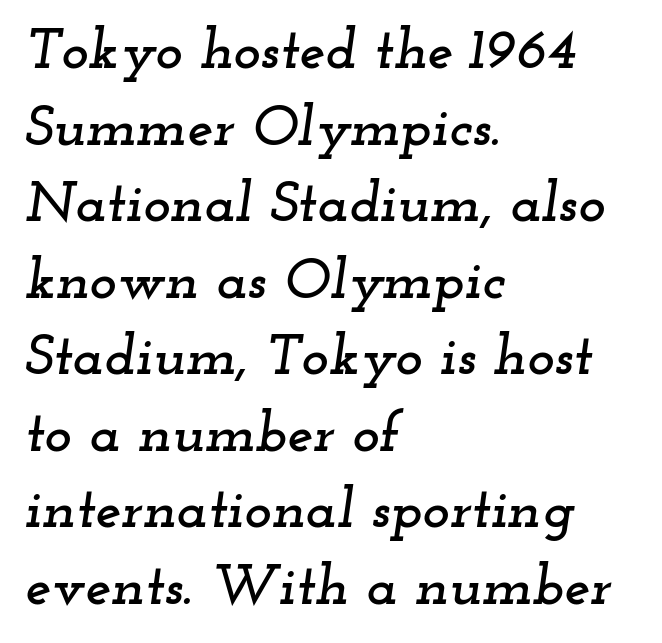
{"serif": "yes", "italic": "yes", "lean": "right", "slant_degrees": 12, "width": "wide", "stroke_contrast": "low", "x_height": "small", "monospaced": "no", "underline": "no", "align": "left", "line_spacing": "normal", "line_spacing_ratio": 1.32, "letter_spacing": "normal", "letter_spacing_em": 0.0, "glyph_px": 58}
